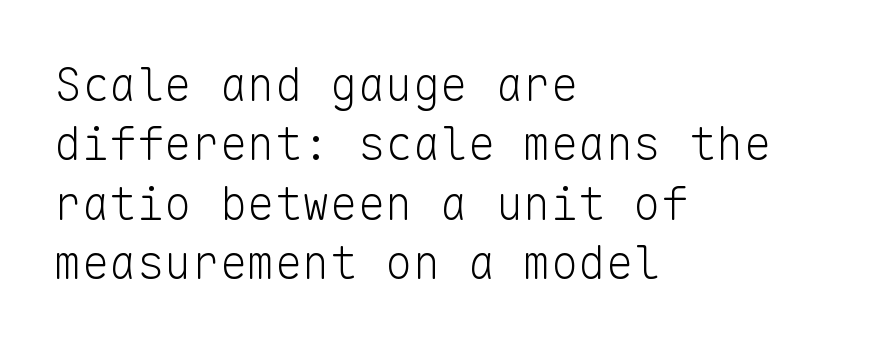
{"serif": "no", "italic": "no", "bold": "no", "weight": "light", "width": "normal", "stroke_contrast": "low", "x_height": "medium", "monospaced": "yes", "underline": "no", "align": "left", "line_spacing": "normal", "line_spacing_ratio": 1.29, "letter_spacing": "normal", "letter_spacing_em": 0.0, "glyph_px": 46}
